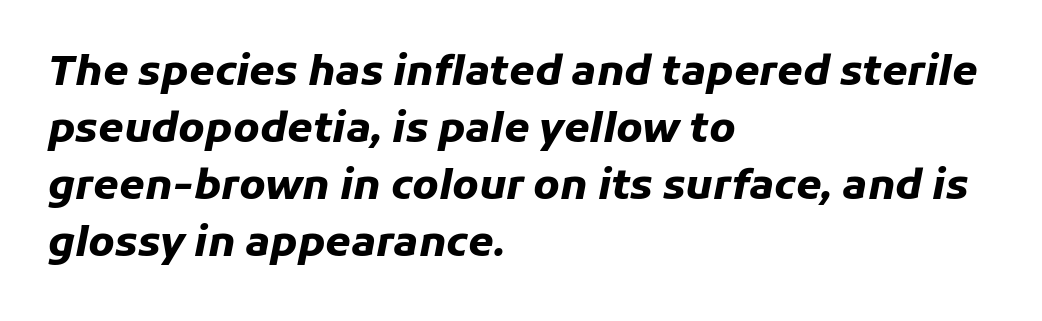
The image shows 41 px heavy type, italic (leaning right); set left-aligned, normal line spacing (1.39x), normal letter spacing, not underlined; low stroke contrast and a medium x-height.
